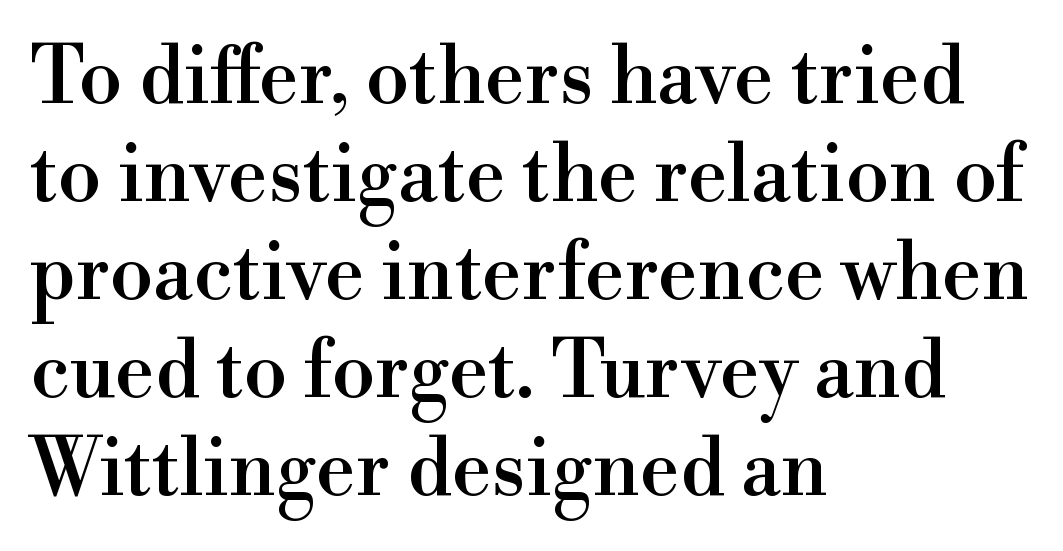
Here the designer chose a conventional face with non-uniform glyph widths. A typesetter would label this face a serif. Teacher's note: observe the even left margin — that is flush-left alignment. Do the letters lean? They stand straight. Check the space under the baseline: it is left empty.
